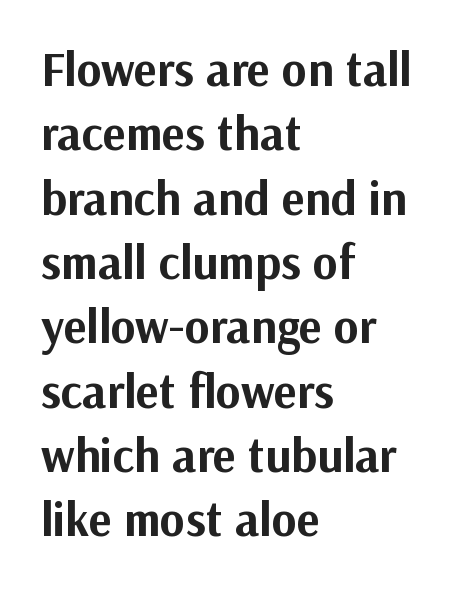
Q: Is the text bold? A: Yes.
Q: Is the text italic (slanted)? A: No, it is upright.
Q: Is the typeface a serif or a sans-serif typeface? A: Sans-serif.
Q: Is the text underlined? A: No.
Q: How is the paragraph aligned? A: Left-aligned.
Q: Is the spacing between letters normal or unusually wide? A: Normal.
Q: Is the spacing between lines tight, normal or loose? A: Normal.
Q: Width (condensed, normal, or wide)? A: Normal.
Q: Stroke contrast? A: Medium.
Q: x-height? A: Medium.
Q: Monospaced? A: No.
